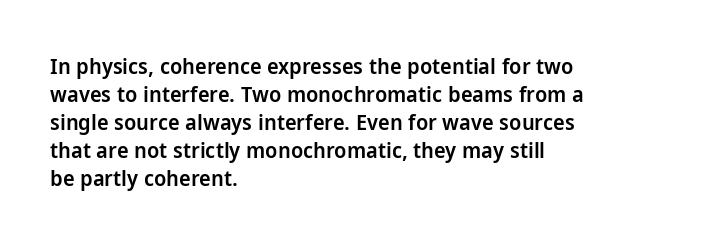
The image shows 22 px text type, upright; set left-aligned, normal line spacing (1.27x), normal letter spacing, not underlined.
